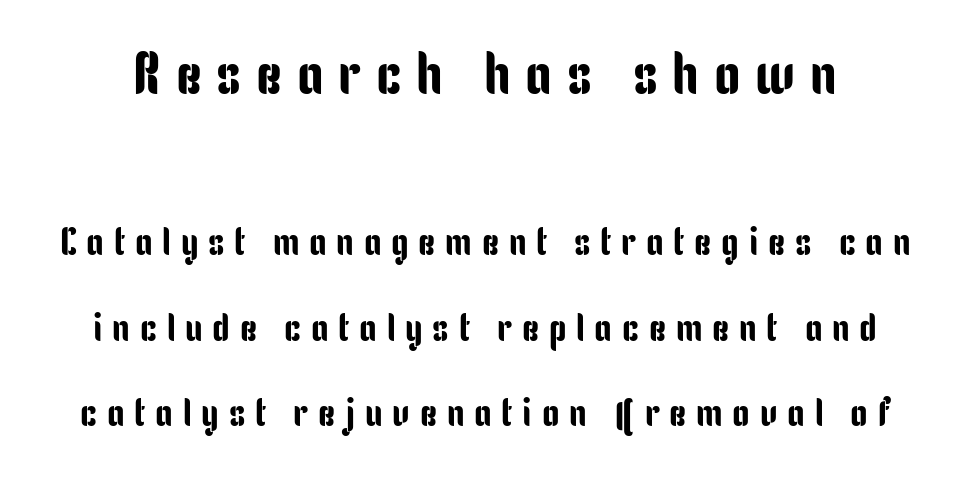
{"serif": "no", "italic": "no", "width": "condensed", "stroke_contrast": "low", "x_height": "medium", "monospaced": "no", "underline": "no", "line_spacing": "loose", "line_spacing_ratio": 2.19, "letter_spacing": "wide", "letter_spacing_em": 0.25, "larger_block": "first", "size_ratio": 1.51, "glyph_px": 59}
